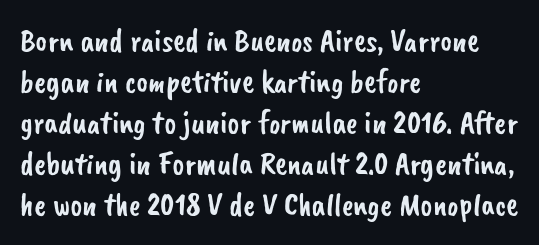
The image shows 32 px sans-serif type; set left-aligned, normal line spacing (1.28x), normal letter spacing, not underlined; low stroke contrast and a small x-height.
